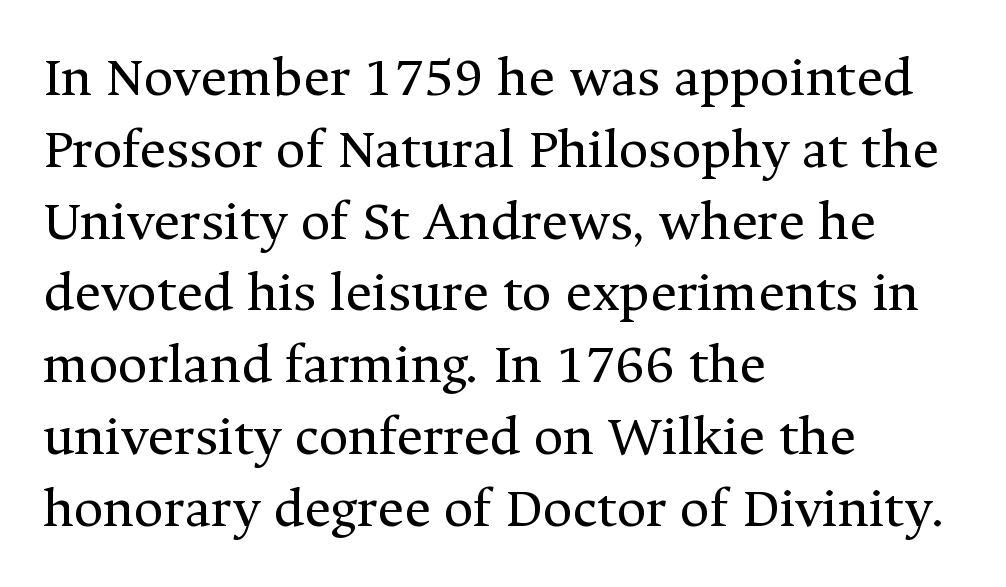
The lines sit at an ordinary, default distance from one another. Do the letters lean? They stand straight. These lines are rendered in a variable-pitch font. If you drew a ruler down the left edge, every line would touch it. Observe the ordinary spacing: letters are neighbours, not strangers.
